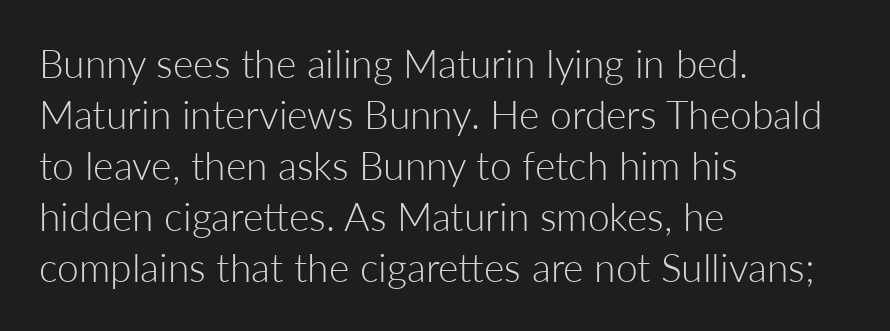
Q: Is the text bold? A: No.
Q: Is the text italic (slanted)? A: No, it is upright.
Q: Is the typeface a serif or a sans-serif typeface? A: Sans-serif.
Q: Is the text underlined? A: No.
Q: How is the paragraph aligned? A: Left-aligned.
Q: Is the spacing between letters normal or unusually wide? A: Normal.
Q: Is the spacing between lines tight, normal or loose? A: Normal.
Q: Width (condensed, normal, or wide)? A: Normal.
Q: Stroke contrast? A: Low.
Q: x-height? A: Medium.
Q: Monospaced? A: No.
